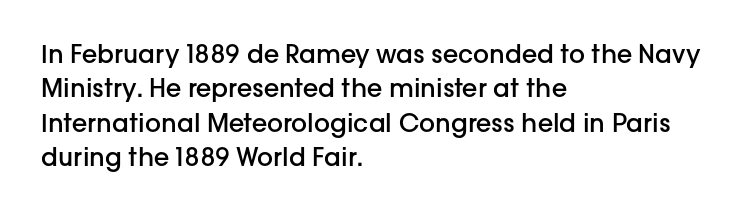
No italicization has been applied; the sample stays upright. Every letter is mildly thick-stroked: semibold rather than bold. The rag falls on the right side of this text block. The area under the type is left untouched.
